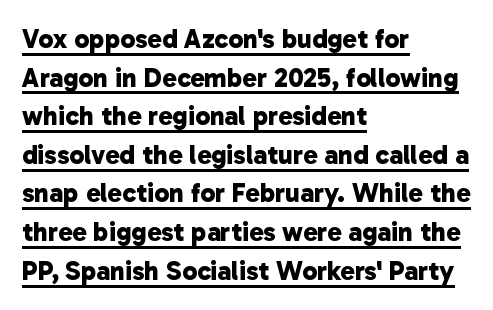
{"bold": "yes", "underline": "yes", "align": "left", "line_spacing": "normal", "line_spacing_ratio": 1.43, "letter_spacing": "normal", "letter_spacing_em": 0.0, "glyph_px": 27}
